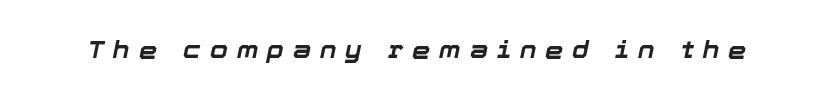
Q: Is the text bold? A: Yes.
Q: Is the text italic (slanted)? A: Yes, it leans right by about 12 degrees.
Q: Is the text underlined? A: No.
Q: Is the spacing between letters normal or unusually wide? A: Unusually wide.
